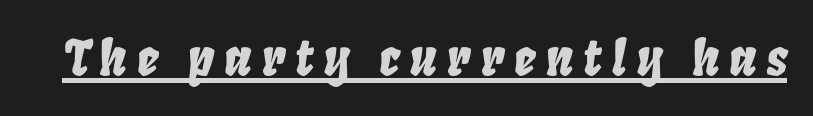
{"italic": "yes", "lean": "right", "slant_degrees": 8, "width": "condensed", "stroke_contrast": "low", "x_height": "large", "monospaced": "no", "underline": "yes", "letter_spacing": "wide", "letter_spacing_em": 0.2, "glyph_px": 49}
